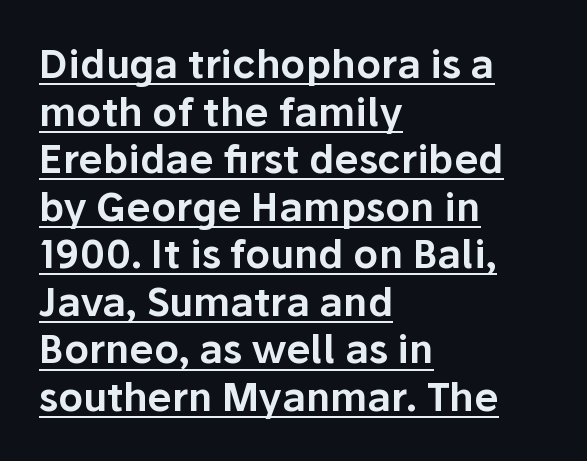
Q: Is the text italic (slanted)? A: No, it is upright.
Q: Is the typeface a serif or a sans-serif typeface? A: Sans-serif.
Q: Is the text underlined? A: Yes.
Q: How is the paragraph aligned? A: Left-aligned.
Q: Is the spacing between letters normal or unusually wide? A: Normal.
Q: Width (condensed, normal, or wide)? A: Normal.
Q: Stroke contrast? A: Low.
Q: x-height? A: Medium.
Q: Monospaced? A: No.
